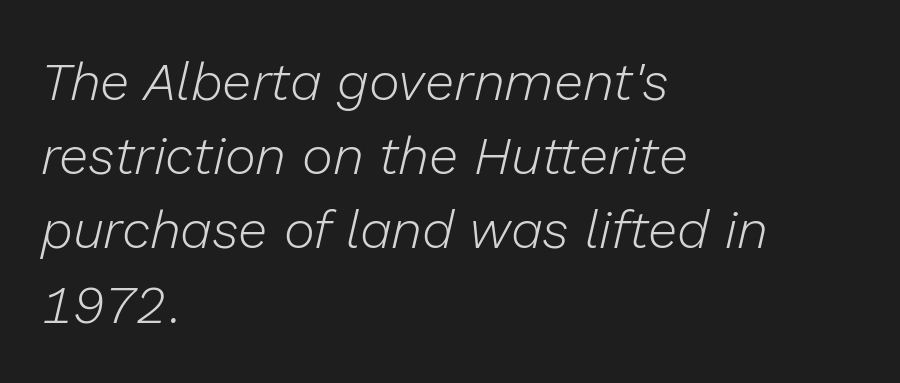
Q: Is the text bold? A: No.
Q: Is the text italic (slanted)? A: Yes, it leans right by about 13 degrees.
Q: Is the text underlined? A: No.
Q: How is the paragraph aligned? A: Left-aligned.
Q: Is the spacing between letters normal or unusually wide? A: Normal.
Q: Is the spacing between lines tight, normal or loose? A: Normal.
Q: Width (condensed, normal, or wide)? A: Normal.
Q: Stroke contrast? A: Low.
Q: x-height? A: Medium.
Q: Monospaced? A: No.
